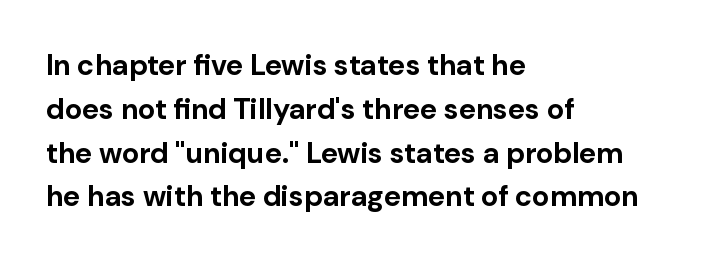
The face used here is a sans, in the tradition of grotesques and geometrics. The compositor pushed each line to the left boundary. A full-strength bold gives these letters their thick strokes. The gap between lines stays unmarked. There is no visible air inserted between adjacent glyphs. The face used here is proportionally spaced, like ordinary book or web type.
